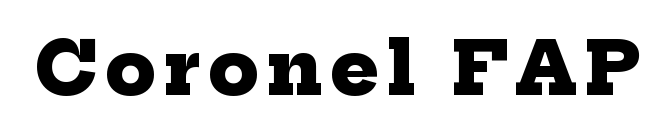
The image shows 73 px heavy serif type; set not underlined; low stroke contrast and a medium x-height.
